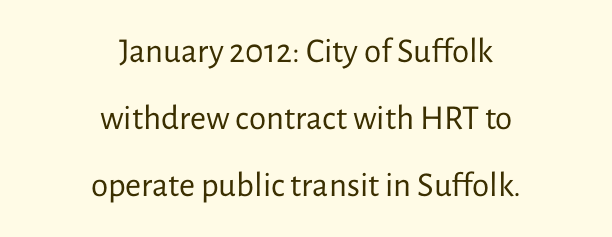
{"serif": "no", "italic": "no", "bold": "no", "weight": "regular", "width": "normal", "stroke_contrast": "low", "x_height": "medium", "monospaced": "no", "underline": "no", "align": "center", "line_spacing": "loose", "line_spacing_ratio": 1.91, "letter_spacing": "normal", "letter_spacing_em": 0.0, "glyph_px": 35}
